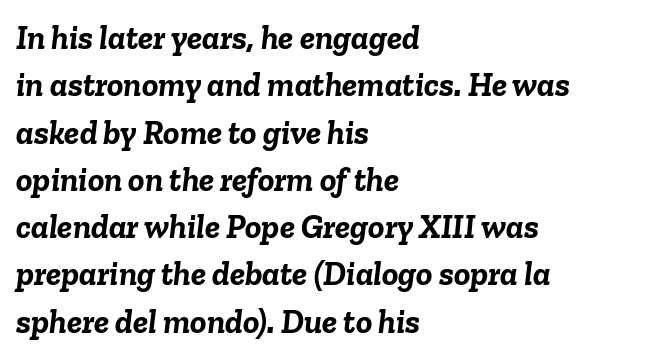
Yep, that's italic — everything's leaning. The paragraph shown leans on its left margin. Baseline-to-baseline distance is the conventional proportion of letter height. On the weight axis this lands at bold, roughly 700. The space directly below the letters is spotless. The type is set solid horizontally, with unmodified tracking.
